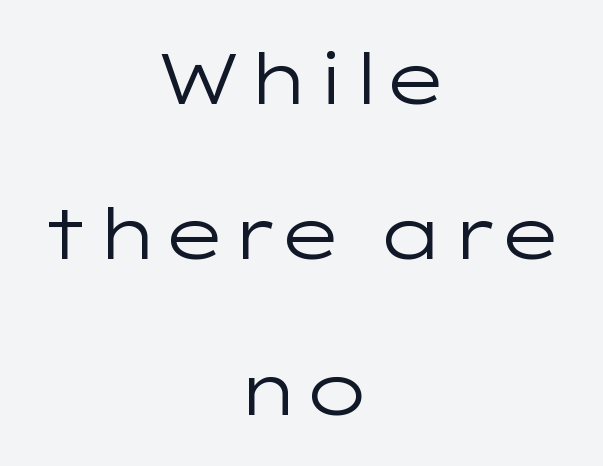
Q: Is the text bold? A: No.
Q: Is the text italic (slanted)? A: No, it is upright.
Q: Is the typeface a serif or a sans-serif typeface? A: Sans-serif.
Q: Is the text underlined? A: No.
Q: How is the paragraph aligned? A: Centered.
Q: Is the spacing between letters normal or unusually wide? A: Normal.
Q: Is the spacing between lines tight, normal or loose? A: Loose.
Q: Width (condensed, normal, or wide)? A: Wide.
Q: Stroke contrast? A: Low.
Q: x-height? A: Medium.
Q: Monospaced? A: No.
